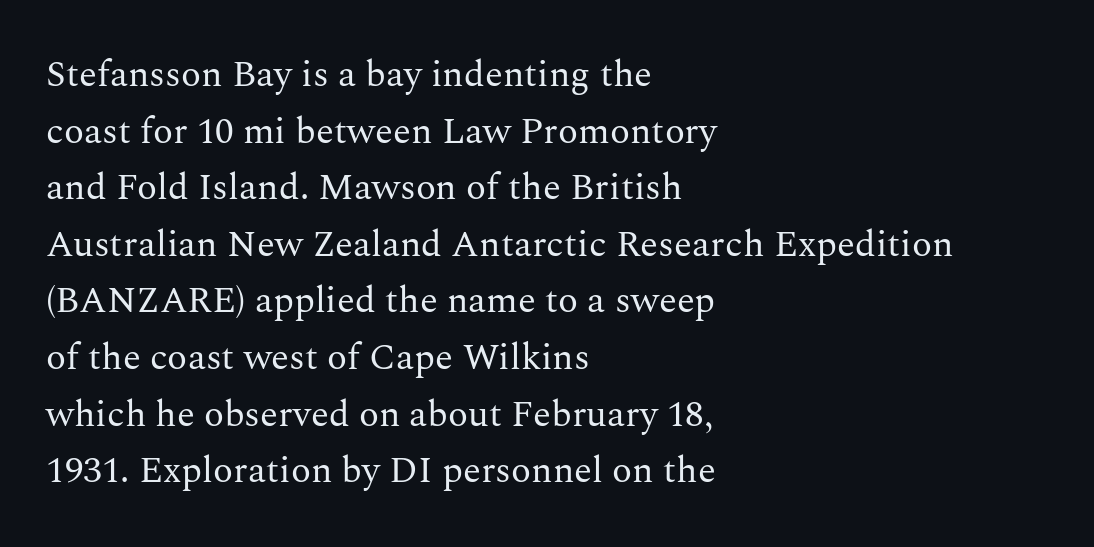
Q: Is the text bold? A: No.
Q: Is the text italic (slanted)? A: No, it is upright.
Q: Is the typeface a serif or a sans-serif typeface? A: Serif.
Q: Is the text underlined? A: No.
Q: How is the paragraph aligned? A: Left-aligned.
Q: Is the spacing between letters normal or unusually wide? A: Normal.
Q: Is the spacing between lines tight, normal or loose? A: Normal.
Q: Width (condensed, normal, or wide)? A: Normal.
Q: Stroke contrast? A: Medium.
Q: x-height? A: Medium.
Q: Monospaced? A: No.
